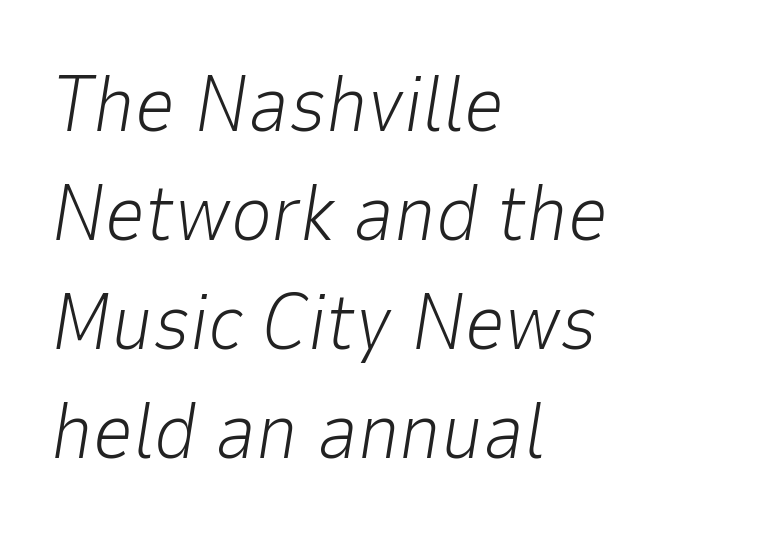
Q: Is the text bold? A: No.
Q: Is the text italic (slanted)? A: Yes, it leans right by about 9 degrees.
Q: Is the text underlined? A: No.
Q: How is the paragraph aligned? A: Left-aligned.
Q: Is the spacing between letters normal or unusually wide? A: Normal.
Q: Is the spacing between lines tight, normal or loose? A: Normal.
Q: Width (condensed, normal, or wide)? A: Normal.
Q: Stroke contrast? A: Low.
Q: x-height? A: Medium.
Q: Monospaced? A: No.
